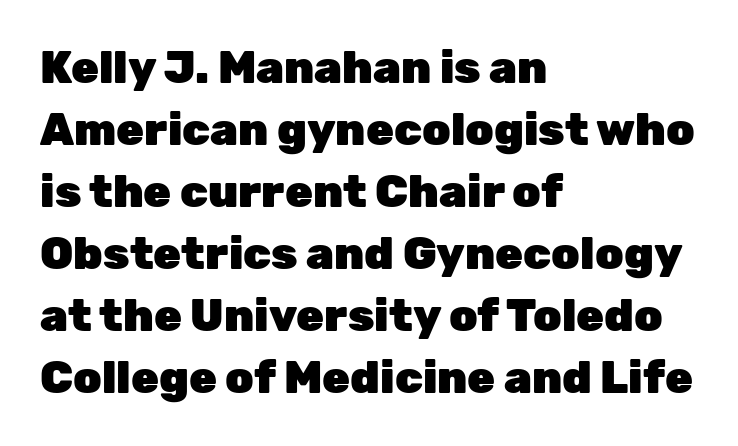
Q: Is the text bold? A: Yes.
Q: Is the text italic (slanted)? A: No, it is upright.
Q: Is the typeface a serif or a sans-serif typeface? A: Sans-serif.
Q: Is the text underlined? A: No.
Q: How is the paragraph aligned? A: Left-aligned.
Q: Is the spacing between letters normal or unusually wide? A: Normal.
Q: Is the spacing between lines tight, normal or loose? A: Normal.
Q: Width (condensed, normal, or wide)? A: Normal.
Q: Stroke contrast? A: Low.
Q: x-height? A: Medium.
Q: Monospaced? A: No.
